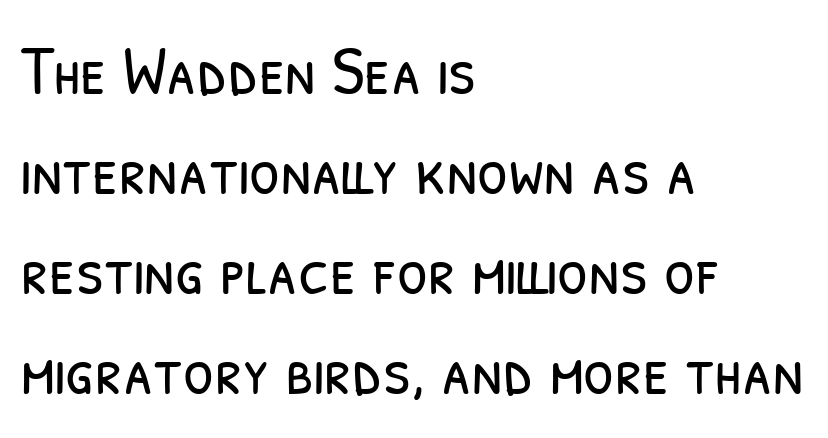
The image shows 70 px light, condensed sans-serif type; set left-aligned, normal line spacing (1.43x), normal letter spacing, not underlined; low stroke contrast and a medium x-height.
